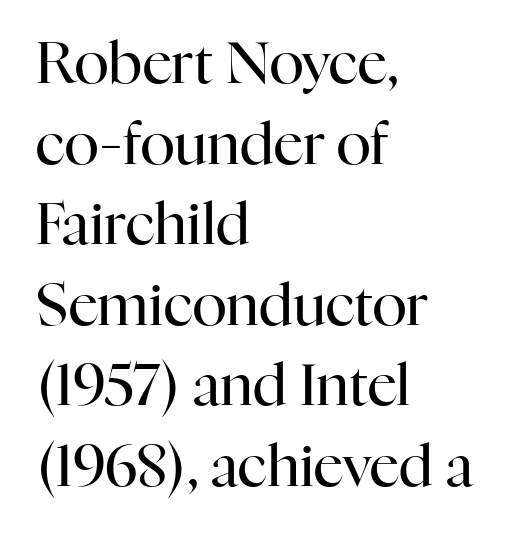
{"serif": "yes", "italic": "no", "bold": "no", "weight": "regular", "width": "normal", "stroke_contrast": "high", "x_height": "medium", "monospaced": "no", "underline": "no", "align": "left", "line_spacing": "normal", "line_spacing_ratio": 1.39, "letter_spacing": "normal", "letter_spacing_em": 0.0, "glyph_px": 58}
